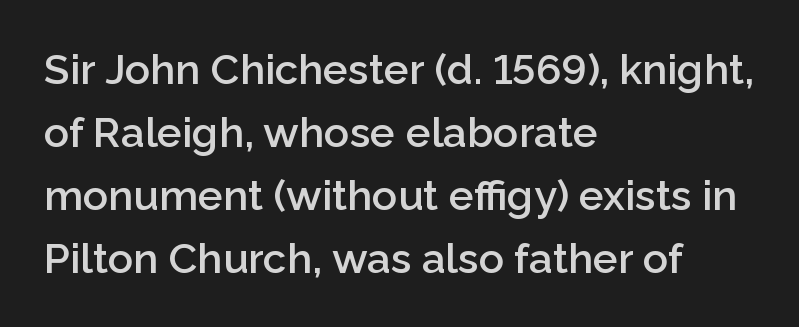
Its strokes are somewhat broadened, the hallmark of semibold type. Interline gaps are of average width in this sample. In terms of posture, this sample is upright. Decoration check: the copy has no underline. Does the copy run flush right? No — it runs flush left. Nobody touched the tracking dial on this one.
